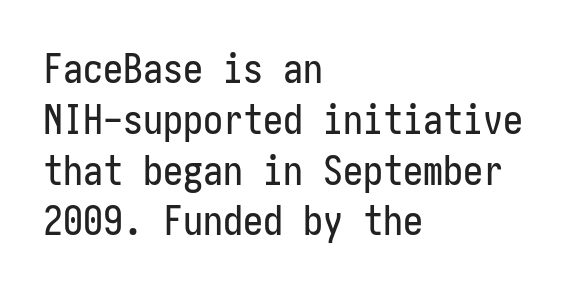
The gap between lines stays unmarked. Here the glyphs are tracked normally, forming tight word shapes. If you drew a ruler down the left edge, every line would touch it. The designer left line spacing at the default.
